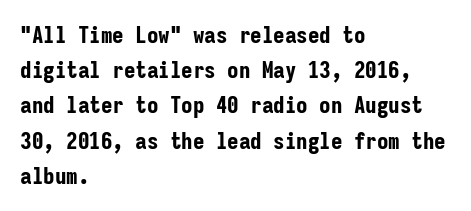
Q: Is the text bold? A: Yes.
Q: Is the text italic (slanted)? A: No, it is upright.
Q: Is the text underlined? A: No.
Q: How is the paragraph aligned? A: Left-aligned.
Q: Is the spacing between letters normal or unusually wide? A: Normal.
Q: Is the spacing between lines tight, normal or loose? A: Normal.
